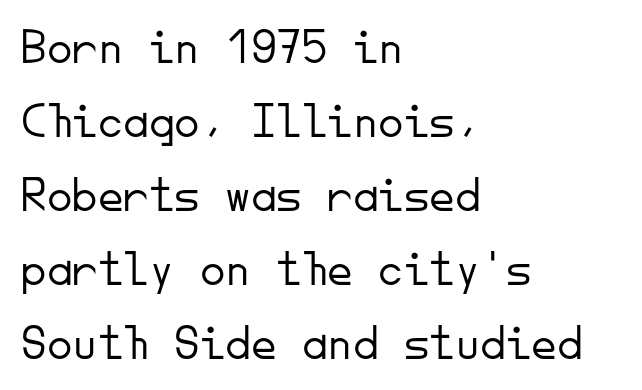
The image shows 51 px light sans-serif type, upright, monospaced; set left-aligned, normal line spacing (1.45x), normal letter spacing, not underlined; low stroke contrast and a small x-height.
